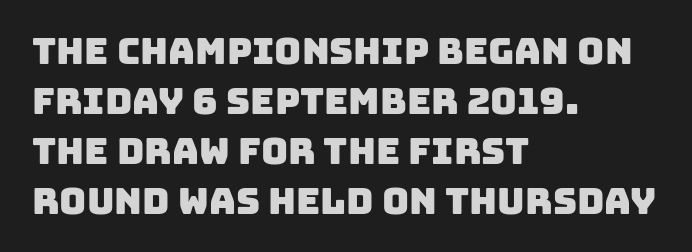
The image shows 37 px sans-serif type; set left-aligned, normal line spacing (1.35x), normal letter spacing, not underlined; low stroke contrast and a large x-height.
